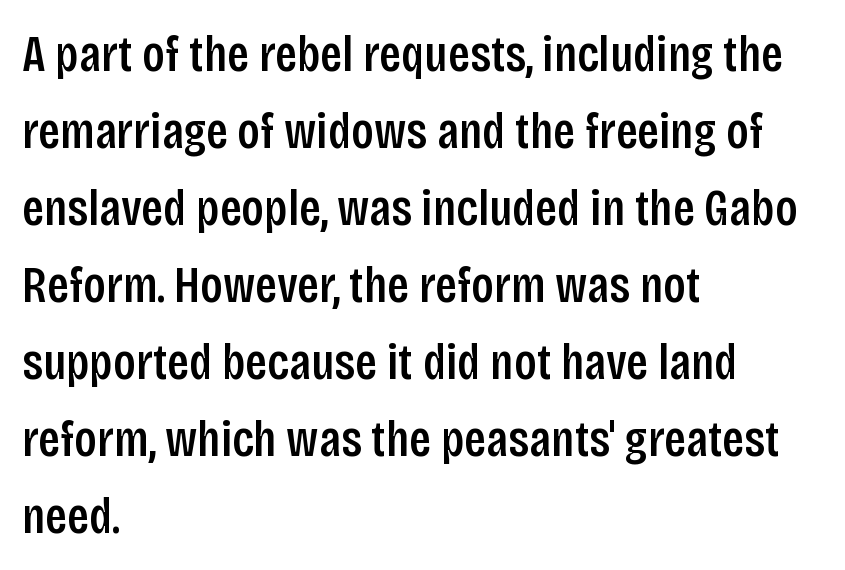
The image shows 52 px semibold, condensed sans-serif type, upright; set left-aligned, normal line spacing (1.48x), normal letter spacing, not underlined; low stroke contrast and a large x-height.
